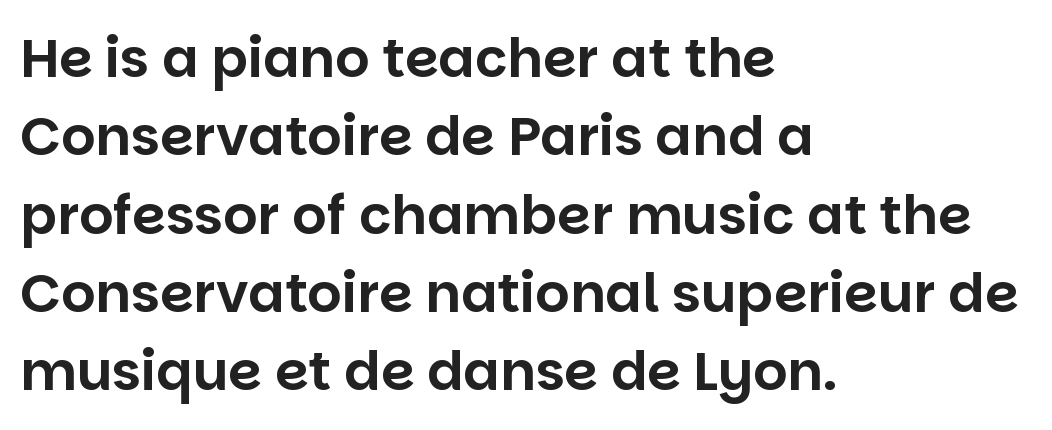
{"serif": "no", "italic": "no", "width": "normal", "stroke_contrast": "low", "x_height": "large", "monospaced": "no", "underline": "no", "align": "left", "line_spacing": "normal", "line_spacing_ratio": 1.45, "letter_spacing": "normal", "letter_spacing_em": 0.0, "glyph_px": 54}
